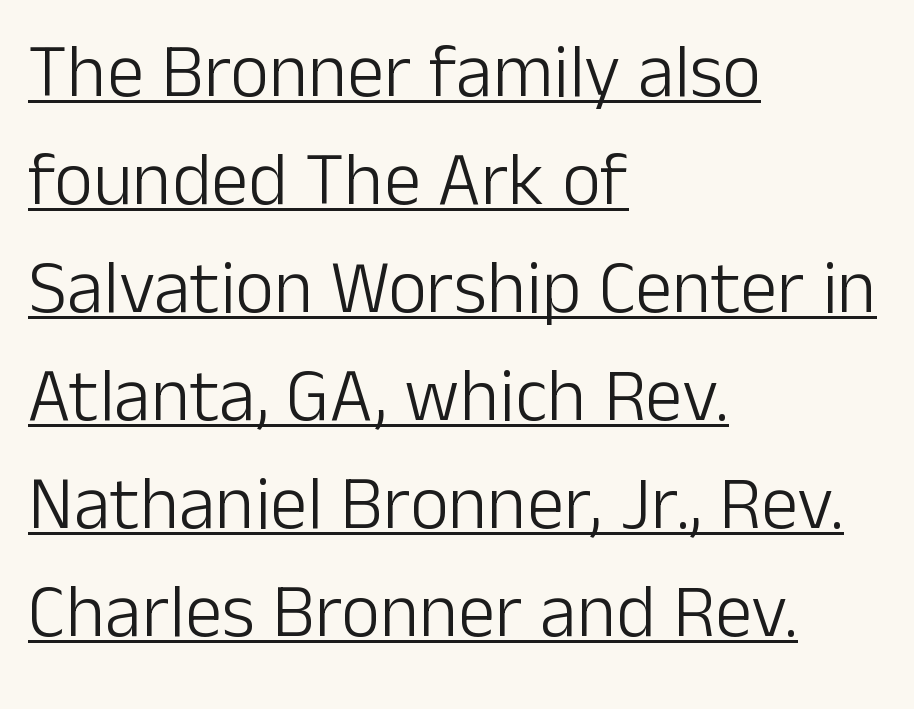
{"serif": "no", "italic": "no", "bold": "no", "weight": "light", "width": "normal", "stroke_contrast": "low", "x_height": "medium", "monospaced": "no", "underline": "yes", "align": "left", "line_spacing": "normal", "line_spacing_ratio": 1.44, "letter_spacing": "normal", "letter_spacing_em": 0.0, "glyph_px": 75}
